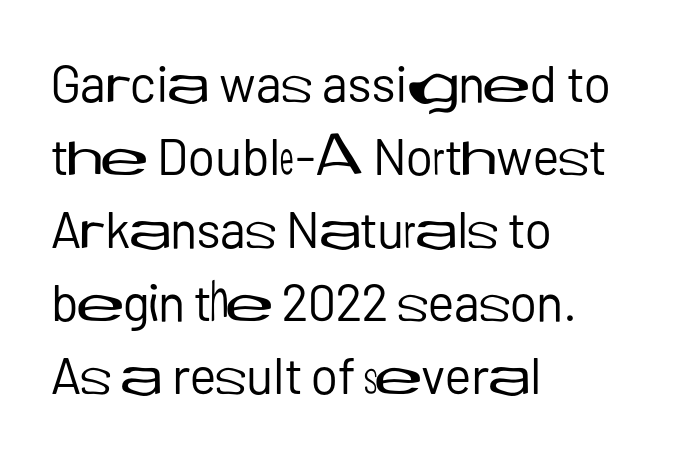
The image shows 51 px regular-weight sans-serif type, upright; set left-aligned, normal line spacing (1.43x), normal letter spacing, not underlined; low stroke contrast and a medium x-height.
